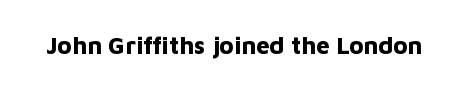
What stands out about the letter spacing? Nothing — it is the standard amount. Upright lettering throughout. Bold? Absolutely — the strokes are thick and heavy. The glyphs are unaccompanied by any horizontal stroke below them.
